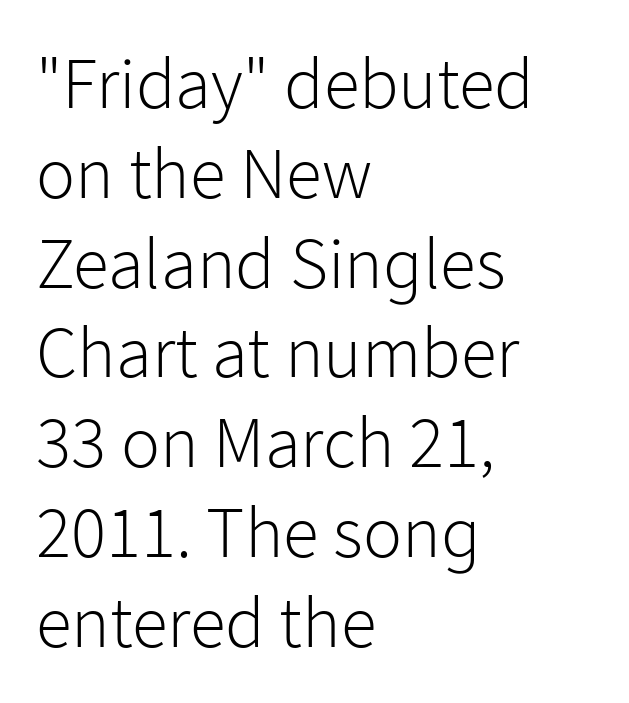
{"serif": "no", "italic": "no", "bold": "no", "weight": "light", "width": "normal", "stroke_contrast": "low", "x_height": "medium", "monospaced": "no", "underline": "no", "align": "left", "line_spacing_ratio": 1.23, "letter_spacing": "normal", "letter_spacing_em": 0.0, "glyph_px": 73}
